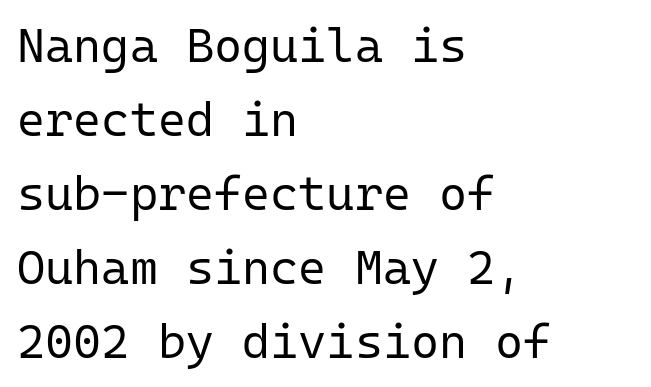
The image shows 48 px regular-weight sans-serif type, upright, monospaced; set left-aligned, normal line spacing (1.54x), normal letter spacing, not underlined; low stroke contrast and a medium x-height.
